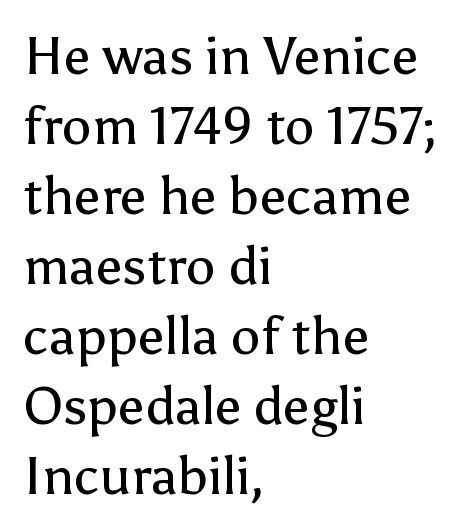
Q: Is the text bold? A: No.
Q: Is the text italic (slanted)? A: No, it is upright.
Q: Is the typeface a serif or a sans-serif typeface? A: Sans-serif.
Q: Is the text underlined? A: No.
Q: How is the paragraph aligned? A: Left-aligned.
Q: Is the spacing between letters normal or unusually wide? A: Normal.
Q: Is the spacing between lines tight, normal or loose? A: Normal.
Q: Width (condensed, normal, or wide)? A: Normal.
Q: Stroke contrast? A: Low.
Q: x-height? A: Medium.
Q: Monospaced? A: No.
